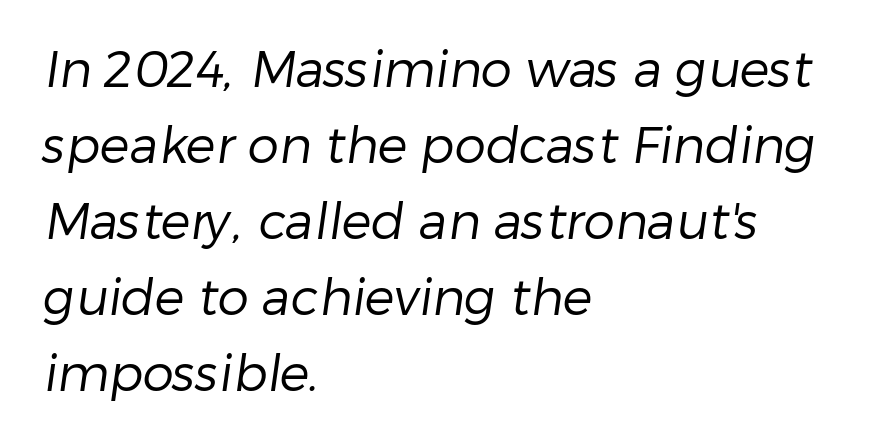
The image shows 50 px regular-weight sans-serif type; set left-aligned, normal line spacing (1.52x), normal letter spacing, not underlined; low stroke contrast and a medium x-height.
